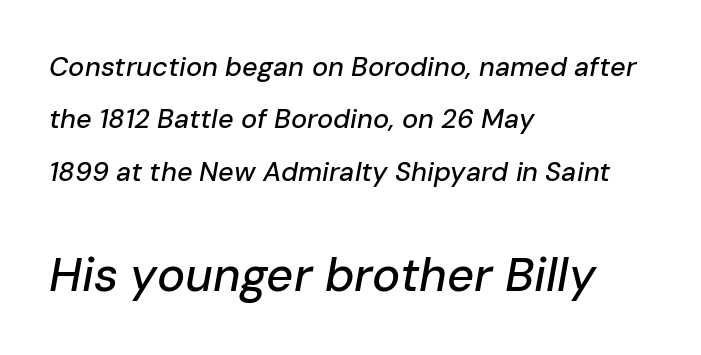
Q: Is the text italic (slanted)? A: Yes, it leans right by about 10 degrees.
Q: Is the text underlined? A: No.
Q: How is the paragraph aligned? A: Left-aligned.
Q: Is the spacing between letters normal or unusually wide? A: Normal.
Q: Is the spacing between lines tight, normal or loose? A: Loose.
Q: Which block of text is set in a larger size, the first (top) or the second (bottom)? A: The second (bottom) one.
Q: Width (condensed, normal, or wide)? A: Normal.
Q: Stroke contrast? A: Low.
Q: x-height? A: Medium.
Q: Monospaced? A: No.
